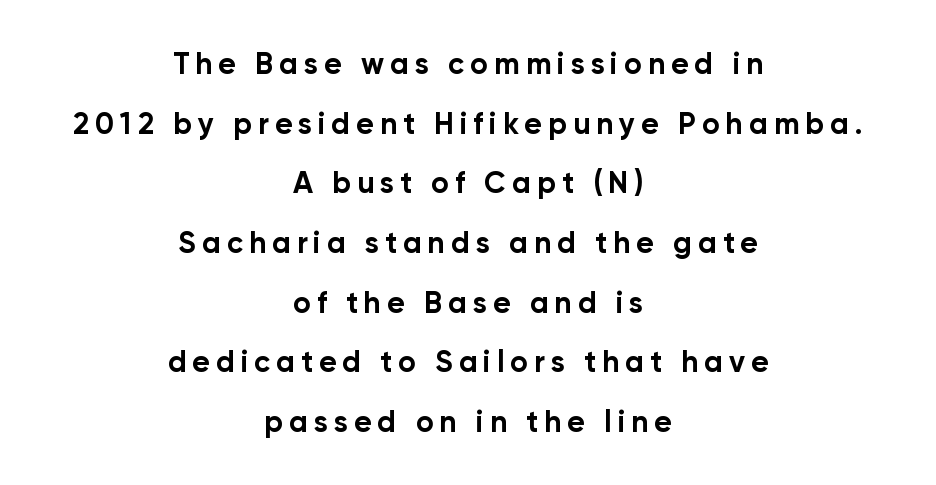
You can tell it's not italic because the verticals are truly vertical. This sample has the flowing, uneven cadence of proportional lettering. This rendering uses center alignment, leaving both contours irregular but symmetric. These lines have a slow, spaced-out rhythm from letter to letter.
